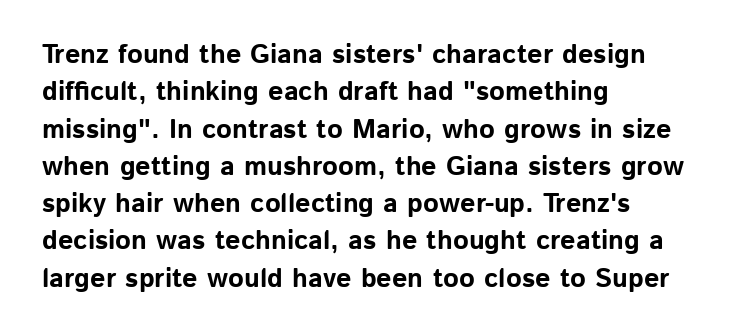
The image shows 27 px bold type, upright; set left-aligned, normal line spacing (1.38x), normal letter spacing, not underlined.
